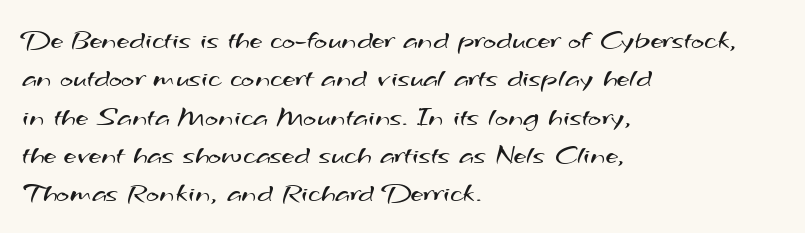
Are there feet on the stems? There aren't — it's a sans. This sample has the flowing, uneven cadence of proportional lettering. Check the space under the baseline: it is left empty. Here the glyphs are tracked normally, forming tight word shapes. The weight would be labelled regular, book, light, or lighter still.
